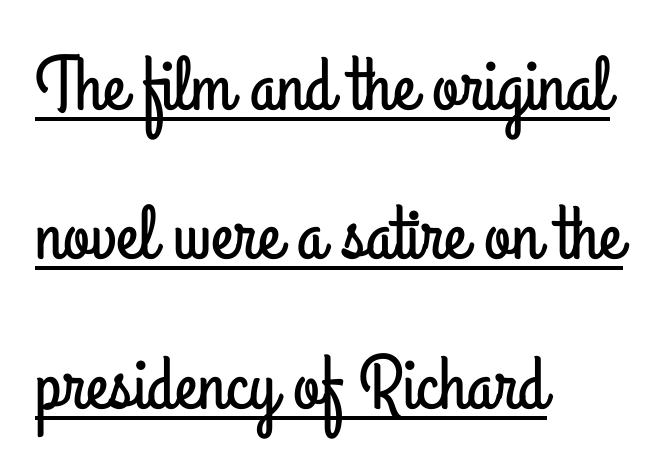
The image shows 77 px condensed sans-serif type, upright; set left-aligned, loose line spacing (1.94x), normal letter spacing, underlined; low stroke contrast and a small x-height.
